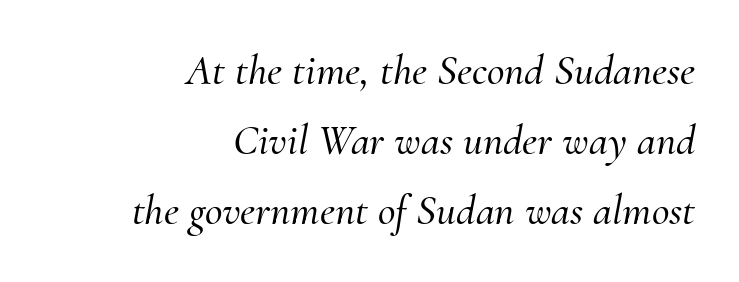
{"serif": "yes", "italic": "yes", "lean": "right", "slant_degrees": 10, "width": "normal", "stroke_contrast": "medium", "x_height": "small", "monospaced": "no", "underline": "no", "align": "right", "line_spacing": "normal", "line_spacing_ratio": 1.63, "letter_spacing": "normal", "letter_spacing_em": 0.0, "glyph_px": 43}
